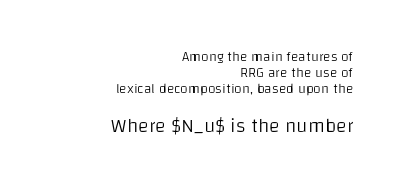
{"italic": "no", "bold": "no", "underline": "no", "align": "right", "line_spacing": "tight", "line_spacing_ratio": 1.15, "letter_spacing": "normal", "letter_spacing_em": 0.0, "larger_block": "second", "size_ratio": 1.43, "glyph_px": 20}
